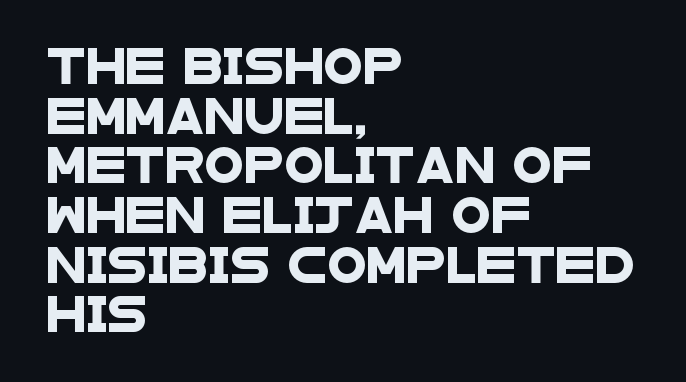
The image shows 36 px wide sans-serif type; set left-aligned, normal line spacing (1.38x), normal letter spacing, not underlined; low stroke contrast and a large x-height.
